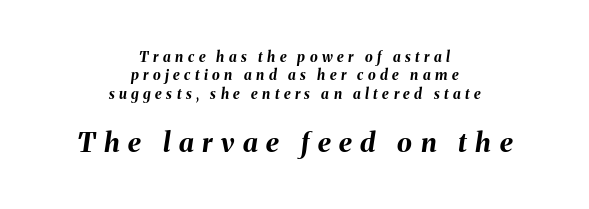
Q: Is the text bold? A: Yes.
Q: Is the text italic (slanted)? A: Yes, it leans right by about 8 degrees.
Q: Is the text underlined? A: No.
Q: How is the paragraph aligned? A: Centered.
Q: Is the spacing between letters normal or unusually wide? A: Unusually wide.
Q: Is the spacing between lines tight, normal or loose? A: Normal.
Q: Which block of text is set in a larger size, the first (top) or the second (bottom)? A: The second (bottom) one.
